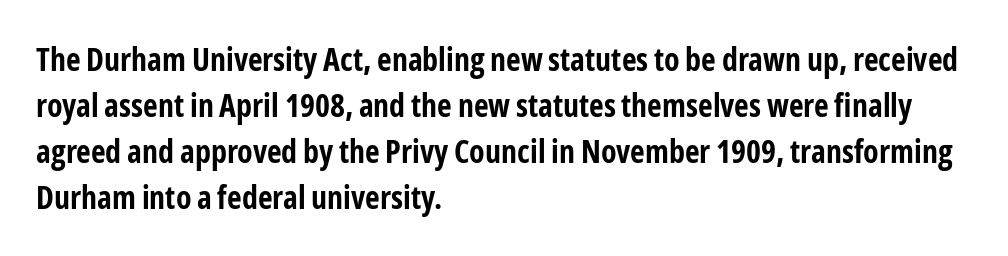
{"serif": "no", "italic": "no", "bold": "yes", "weight": "bold", "width": "condensed", "stroke_contrast": "low", "x_height": "medium", "monospaced": "no", "underline": "no", "align": "left", "line_spacing": "normal", "line_spacing_ratio": 1.44, "letter_spacing": "normal", "letter_spacing_em": 0.0, "glyph_px": 32}
